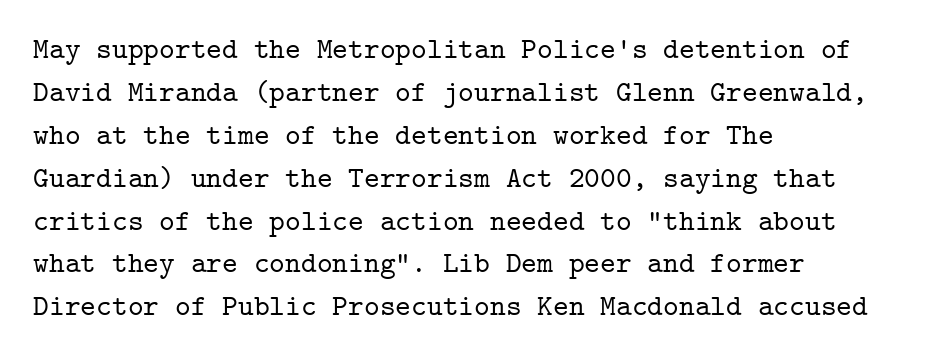
The image shows 30 px serif type, upright, monospaced; set left-aligned, normal line spacing (1.43x), normal letter spacing, not underlined; low stroke contrast and a medium x-height.
